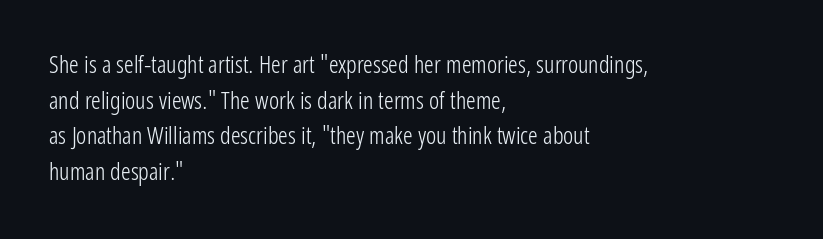
The image shows 24 px text type, upright; set left-aligned, normal line spacing (1.48x), normal letter spacing, not underlined.
